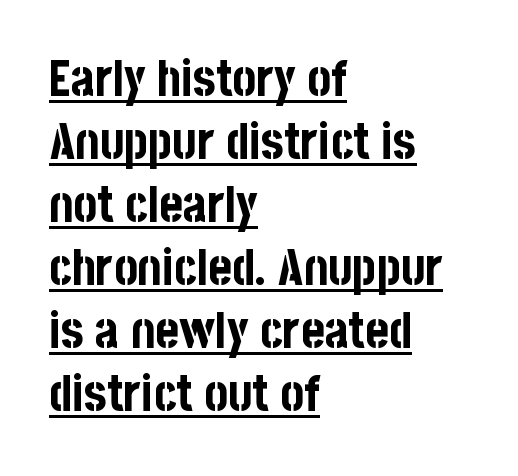
{"serif": "no", "italic": "no", "bold": "yes", "weight": "bold", "width": "condensed", "stroke_contrast": "low", "x_height": "large", "monospaced": "no", "underline": "yes", "align": "left", "line_spacing": "normal", "line_spacing_ratio": 1.26, "letter_spacing": "normal", "letter_spacing_em": 0.0, "glyph_px": 50}
